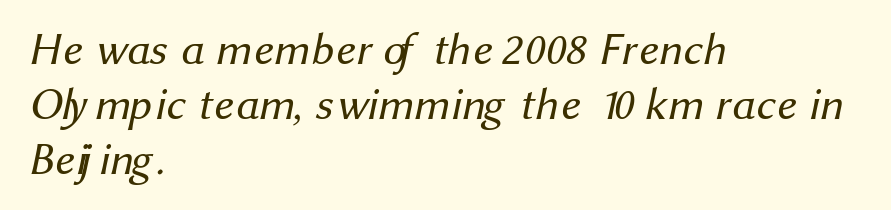
The image shows 45 px regular-weight sans-serif type; set left-aligned, line spacing 1.22x, normal letter spacing, not underlined; medium stroke contrast and a medium x-height.
